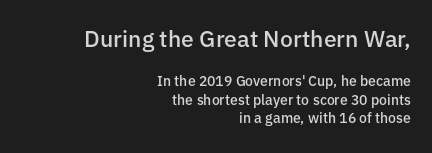
Notice how the passage keeps a crisp vertical edge on the right only. Posture: upright roman. Short note: letters normally spaced. The emphasis by scale lands on block number one, above. A somewhat darkened texture: the type is semibold rather than bold. Reading down the column, the eye jumps a familiar distance to each next line.
